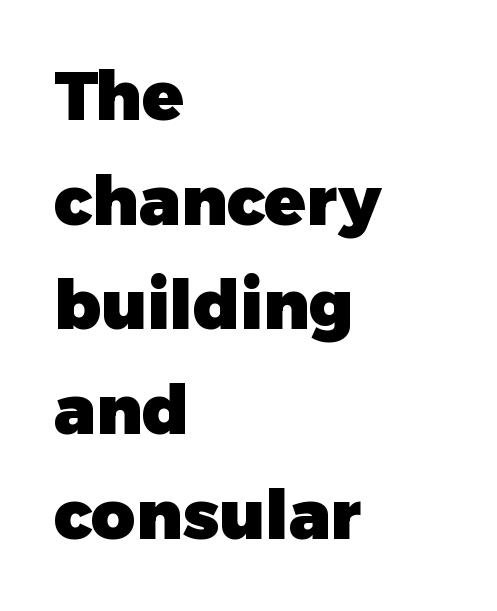
The image shows 68 px heavy sans-serif type, upright; set left-aligned, normal line spacing (1.54x), normal letter spacing, not underlined; low stroke contrast and a medium x-height.
